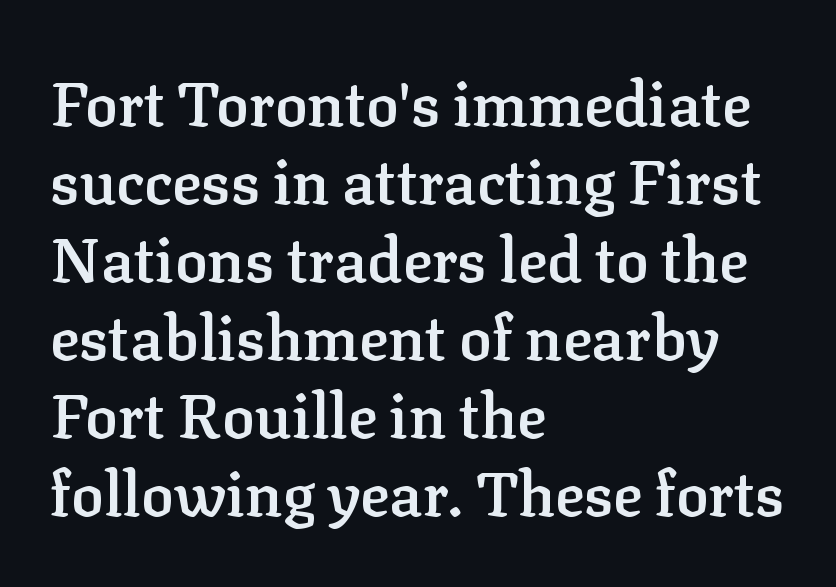
The image shows 61 px semibold serif type, upright; set left-aligned, normal line spacing (1.28x), normal letter spacing, not underlined; low stroke contrast and a medium x-height.
